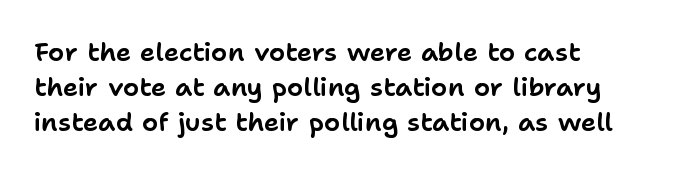
{"italic": "no", "underline": "no", "align": "left", "line_spacing": "normal", "line_spacing_ratio": 1.34, "letter_spacing": "normal", "letter_spacing_em": 0.0, "glyph_px": 26}
